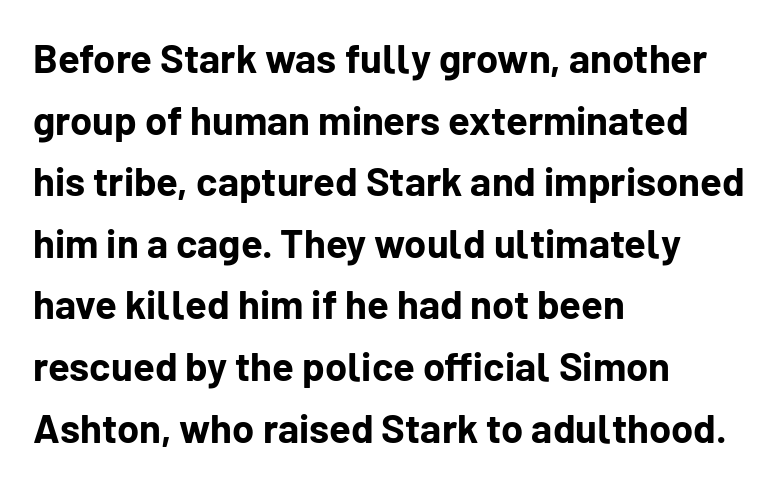
The image shows 40 px bold sans-serif type, upright; set left-aligned, normal line spacing (1.54x), normal letter spacing, not underlined; low stroke contrast and a medium x-height.
